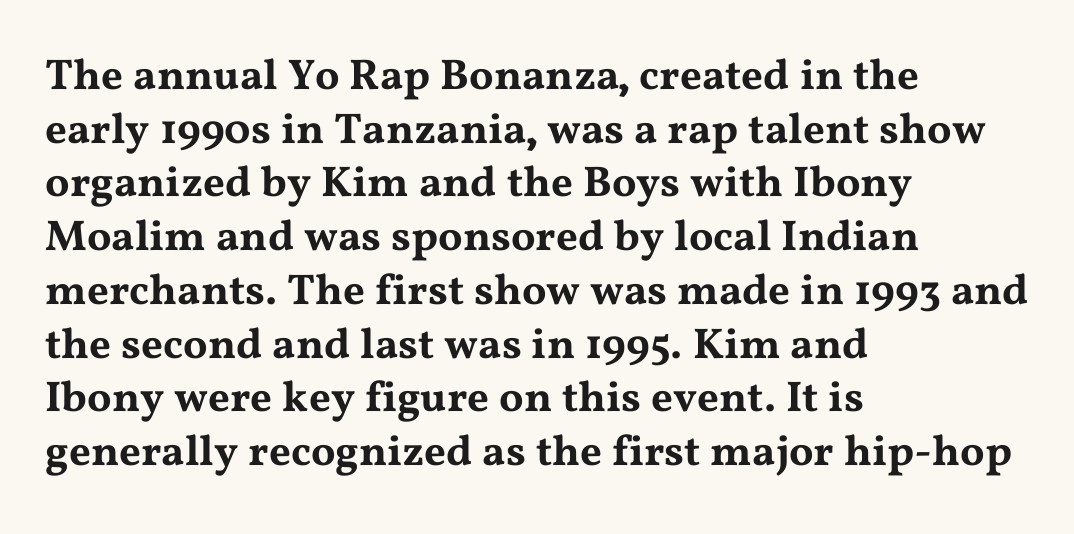
Q: Is the text italic (slanted)? A: No, it is upright.
Q: Is the typeface a serif or a sans-serif typeface? A: Serif.
Q: Is the text underlined? A: No.
Q: How is the paragraph aligned? A: Left-aligned.
Q: Is the spacing between letters normal or unusually wide? A: Normal.
Q: Is the spacing between lines tight, normal or loose? A: Normal.
Q: Width (condensed, normal, or wide)? A: Wide.
Q: Stroke contrast? A: Medium.
Q: x-height? A: Medium.
Q: Monospaced? A: No.
